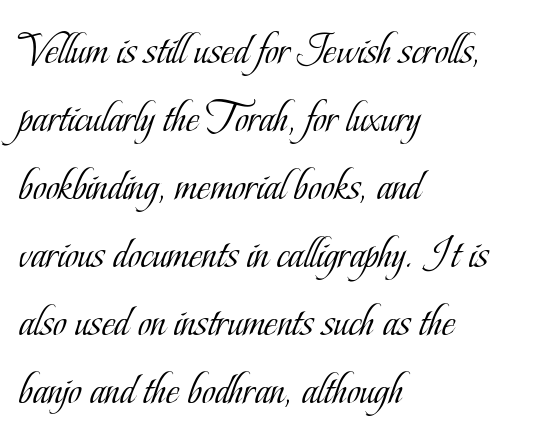
Q: Is the text bold? A: No.
Q: Is the text italic (slanted)? A: Yes.
Q: Is the typeface a serif or a sans-serif typeface? A: Serif.
Q: Is the text underlined? A: No.
Q: How is the paragraph aligned? A: Left-aligned.
Q: Is the spacing between letters normal or unusually wide? A: Normal.
Q: Is the spacing between lines tight, normal or loose? A: Normal.
Q: Width (condensed, normal, or wide)? A: Condensed.
Q: Stroke contrast? A: Low.
Q: x-height? A: Small.
Q: Monospaced? A: No.
